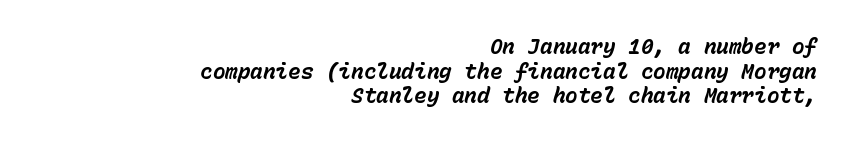
Q: Is the text bold? A: Yes.
Q: Is the text italic (slanted)? A: Yes, it leans right by about 15 degrees.
Q: Is the text underlined? A: No.
Q: How is the paragraph aligned? A: Right-aligned.
Q: Is the spacing between letters normal or unusually wide? A: Normal.
